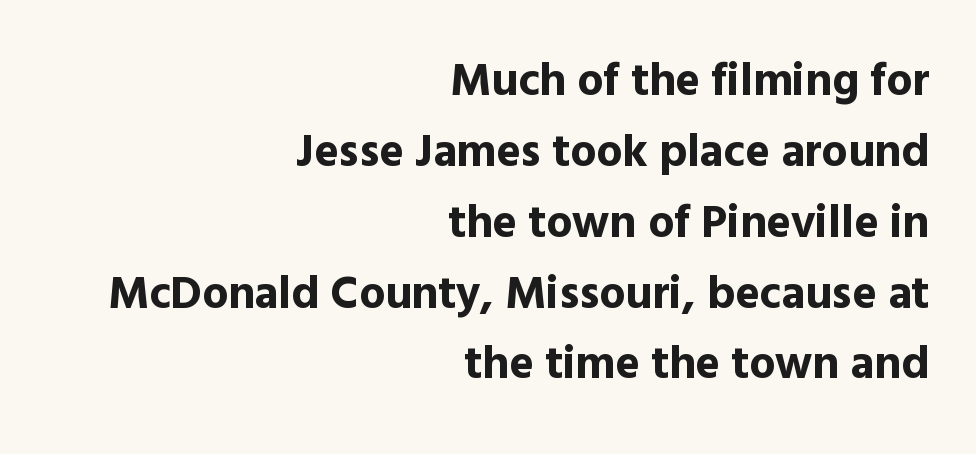
Baseline-to-baseline distance is the conventional proportion of letter height. Heft: maximum for text — a bold. Italic? Not at all — the glyphs are vertical. The rag falls on the left side of this text block. Compared with typical body copy, the letter spacing here is the same. Type style note: lacks serifs.
